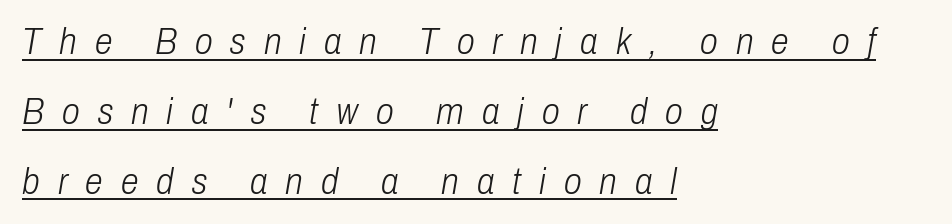
The image shows 36 px light, condensed type, italic (leaning right); set left-aligned, loose line spacing (1.94x), unusually wide letter spacing (+0.5 em), underlined; low stroke contrast and a medium x-height.
